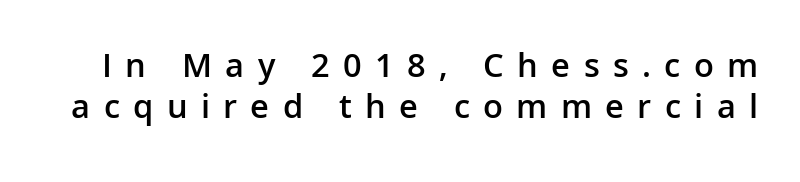
The image shows 35 px semibold sans-serif type, upright; set line spacing 1.16x, unusually wide letter spacing (+0.38 em), not underlined; low stroke contrast and a medium x-height.
